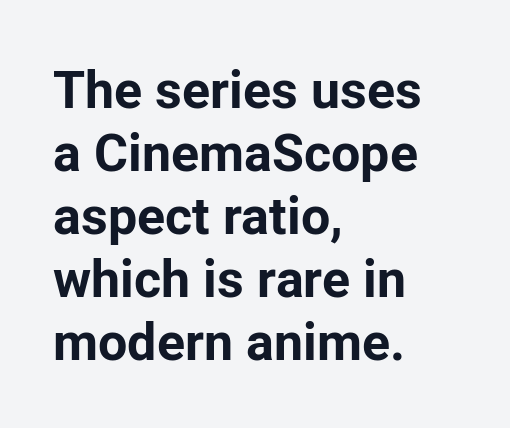
{"serif": "no", "italic": "no", "bold": "yes", "weight": "bold", "width": "normal", "stroke_contrast": "low", "x_height": "medium", "monospaced": "no", "underline": "no", "align": "left", "line_spacing_ratio": 1.21, "letter_spacing": "normal", "letter_spacing_em": 0.0, "glyph_px": 52}
